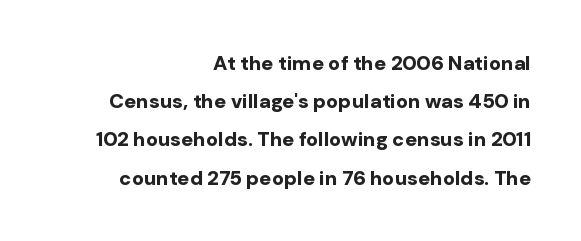
How would I describe the line gaps? Wide and relaxed. Check under the words: just untouched page. Rendered with straight, roman letterforms. A dark, heavy texture on the line: the type is bold. If you drew a ruler down the right edge, every line would touch it.
